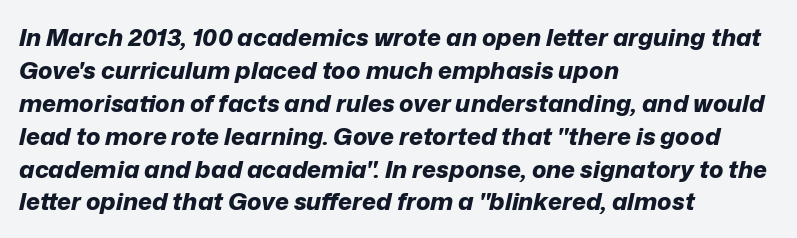
The image shows 24 px bold type, italic (leaning right); set left-aligned, normal line spacing (1.37x), normal letter spacing, not underlined.
